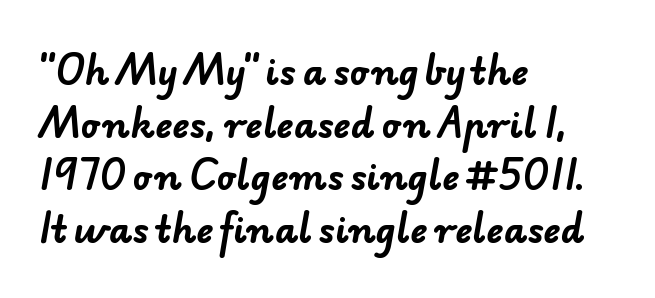
The image shows 36 px bold sans-serif type; set left-aligned, normal line spacing (1.46x), normal letter spacing, not underlined; low stroke contrast and a small x-height.
